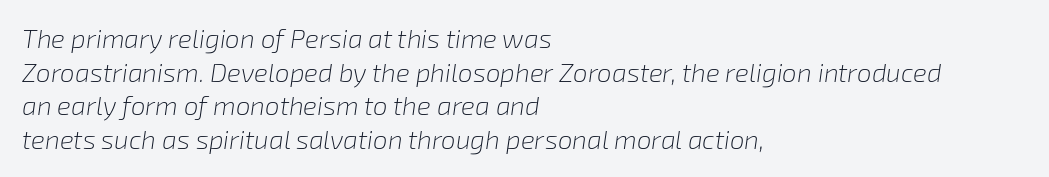
The image shows 26 px text type, italic (leaning right); set left-aligned, normal line spacing (1.29x), normal letter spacing, not underlined.
